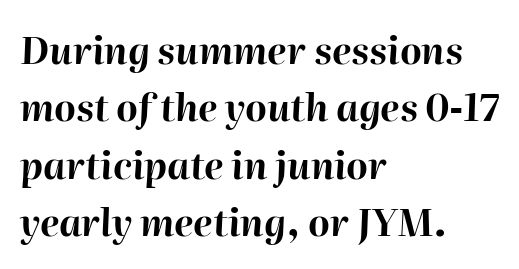
These lines are set flush left with a ragged right edge. The baseline area is clear. The face used here is proportionally spaced, like ordinary book or web type. This is oblique type, the kind used for emphasis or titles. The face used here is rendered with its standard letterfit.
